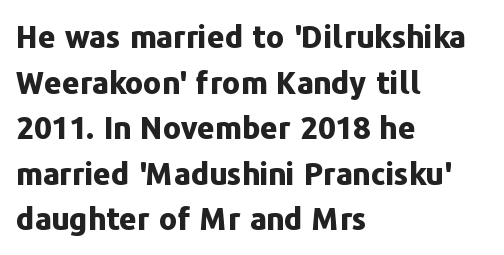
Q: Is the text bold? A: Yes.
Q: Is the text italic (slanted)? A: No, it is upright.
Q: Is the typeface a serif or a sans-serif typeface? A: Sans-serif.
Q: Is the text underlined? A: No.
Q: How is the paragraph aligned? A: Left-aligned.
Q: Is the spacing between letters normal or unusually wide? A: Normal.
Q: Is the spacing between lines tight, normal or loose? A: Normal.
Q: Width (condensed, normal, or wide)? A: Normal.
Q: Stroke contrast? A: Low.
Q: x-height? A: Medium.
Q: Monospaced? A: No.
